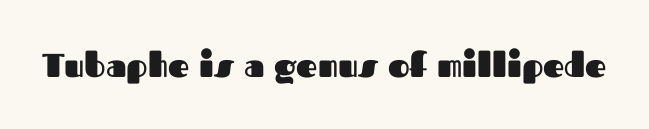
Think of a printed novel: that variable character pitch is what you see here. A bare baseline throughout the passage. Classification — sans serif. Caption: bold face, heavy strokes.
